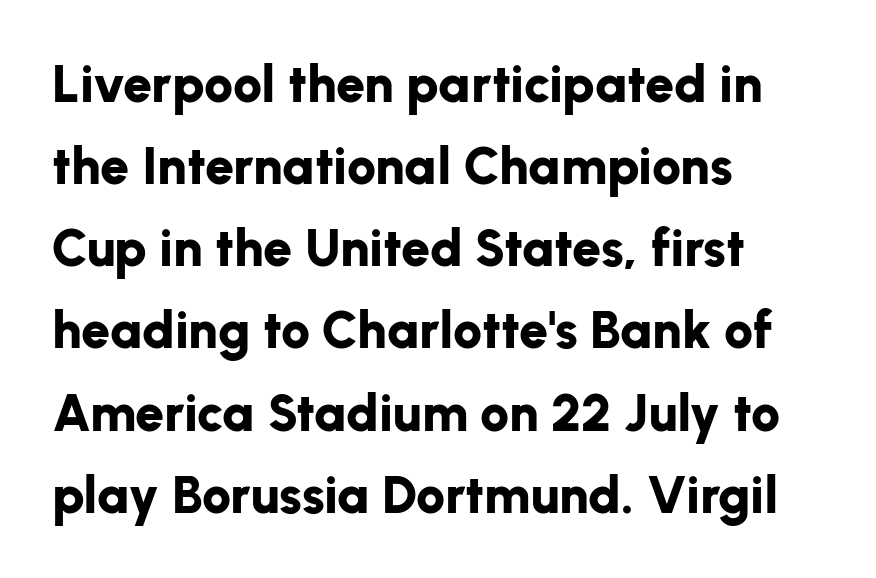
{"serif": "no", "italic": "no", "bold": "yes", "weight": "bold", "width": "normal", "stroke_contrast": "low", "x_height": "medium", "monospaced": "no", "underline": "no", "align": "left", "line_spacing": "normal", "line_spacing_ratio": 1.58, "letter_spacing": "normal", "letter_spacing_em": 0.0, "glyph_px": 52}
